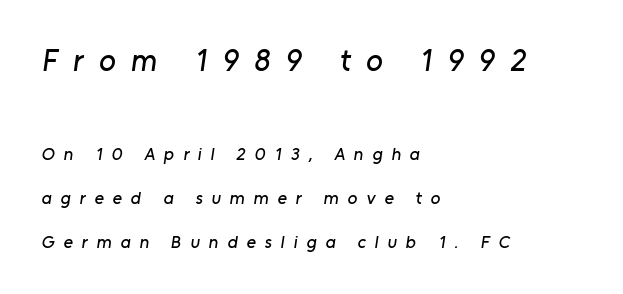
{"serif": "no", "width": "normal", "stroke_contrast": "low", "x_height": "medium", "monospaced": "no", "underline": "no", "align": "left", "line_spacing": "loose", "line_spacing_ratio": 2.45, "letter_spacing": "wide", "letter_spacing_em": 0.49, "larger_block": "first", "size_ratio": 1.72, "glyph_px": 31}
